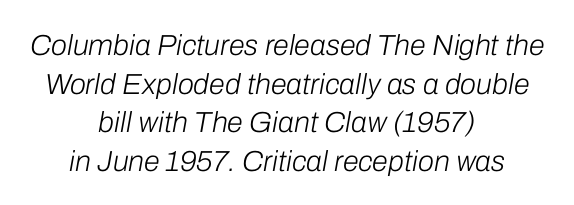
The image shows 29 px light type, italic (leaning right); set centered, normal line spacing (1.33x), normal letter spacing, not underlined; low stroke contrast and a medium x-height.
